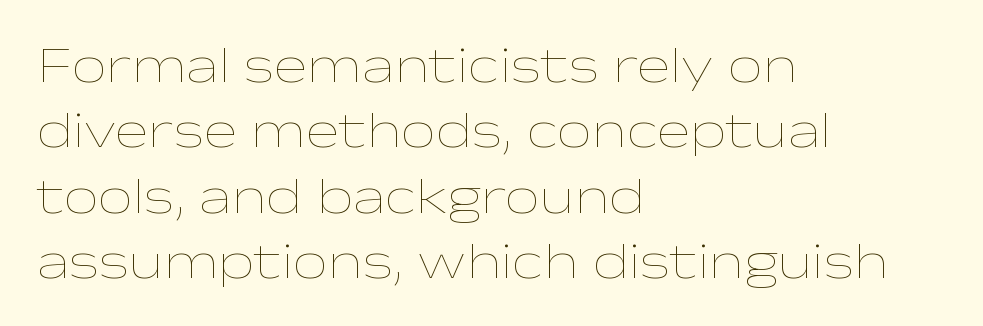
{"italic": "no", "bold": "no", "weight": "thin", "width": "wide", "stroke_contrast": "low", "x_height": "medium", "monospaced": "no", "underline": "no", "align": "left", "line_spacing": "normal", "line_spacing_ratio": 1.31, "letter_spacing": "normal", "letter_spacing_em": 0.0, "glyph_px": 50}
